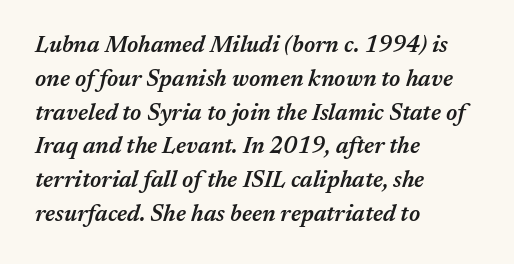
The image shows 23 px text type, italic (leaning right); set left-aligned, normal line spacing (1.47x), normal letter spacing, not underlined.
